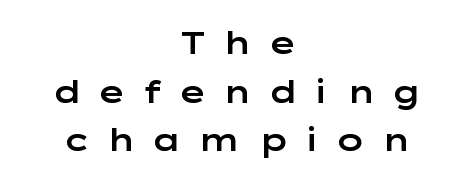
Q: Is the text italic (slanted)? A: No, it is upright.
Q: Is the typeface a serif or a sans-serif typeface? A: Sans-serif.
Q: Is the text underlined? A: No.
Q: How is the paragraph aligned? A: Centered.
Q: Is the spacing between letters normal or unusually wide? A: Unusually wide.
Q: Is the spacing between lines tight, normal or loose? A: Normal.
Q: Width (condensed, normal, or wide)? A: Wide.
Q: Stroke contrast? A: Low.
Q: x-height? A: Medium.
Q: Monospaced? A: No.
